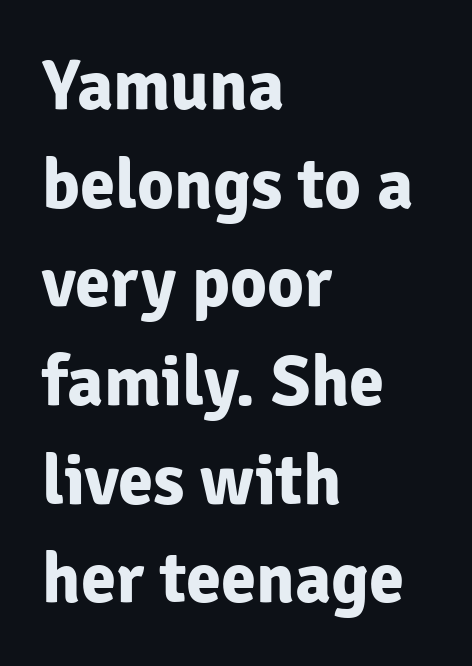
Tall strokes in this sample are plumb rather than angled. Character widths vary here, with narrow letters taking less room than wide ones. The line texture is even and compact thanks to regular tracking. Unlike a traditional serif, this face leaves its strokes unadorned. Heavy, bold letterforms.
